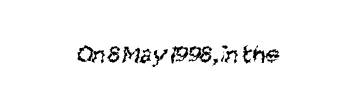
The characters are drawn with everyday or finer stroke widths. In terms of letterspacing, this is plain default setting. Decoration check: the copy has no underline. Alignment: centered.
